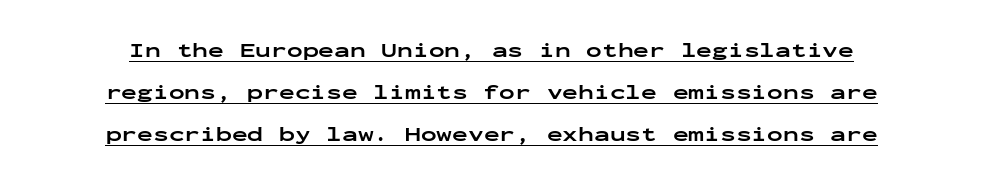
In terms of leading, this rendering errs on the spacious side. Quick note: not italic, upright. Compared with an ordinary text face, these strokes are far heavier — a full bold. What decoration does the sample have? An underline. There is no visible air inserted between adjacent glyphs.
